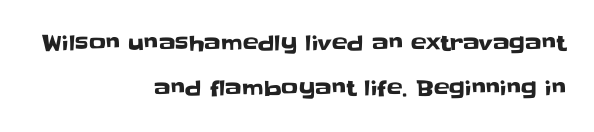
{"italic": "no", "underline": "no", "align": "right", "line_spacing": "loose", "line_spacing_ratio": 2.13, "letter_spacing": "normal", "letter_spacing_em": 0.0, "glyph_px": 21}
